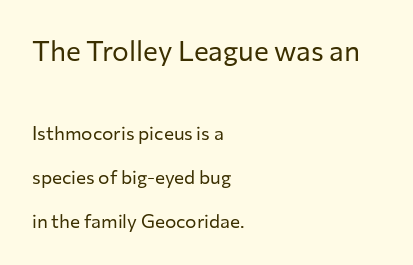
The image shows 28 px regular-weight sans-serif type, upright; set left-aligned, loose line spacing (2.33x), normal letter spacing, not underlined; the first (top) block is 1.47x larger; low stroke contrast and a medium x-height.
